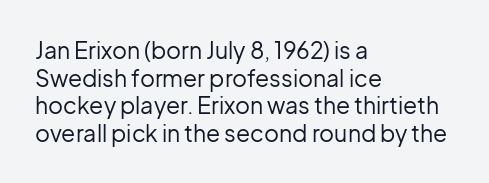
Q: Is the text bold? A: No.
Q: Is the text italic (slanted)? A: No, it is upright.
Q: Is the text underlined? A: No.
Q: How is the paragraph aligned? A: Left-aligned.
Q: Is the spacing between letters normal or unusually wide? A: Normal.
